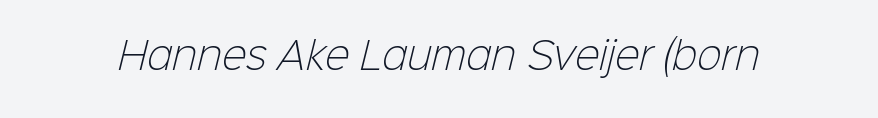
{"serif": "no", "bold": "no", "weight": "light", "width": "normal", "stroke_contrast": "low", "x_height": "medium", "monospaced": "no", "underline": "no", "letter_spacing": "normal", "letter_spacing_em": 0.0, "glyph_px": 37}
